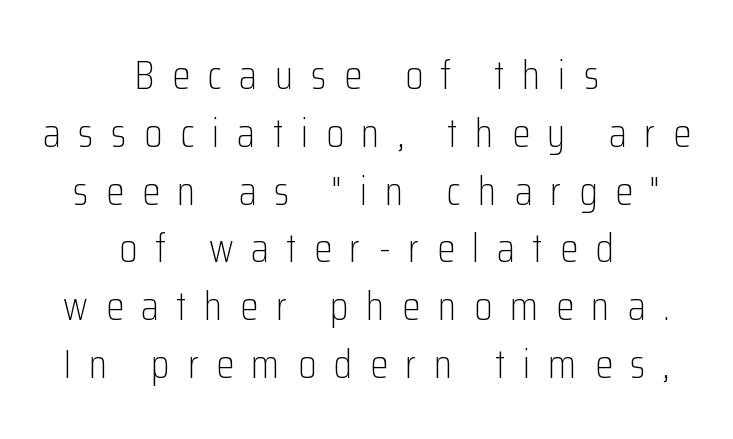
Ink coverage per letter is moderate at most. Ascenders rise straight up at ninety degrees. The rendering uses natural spacing where letterforms have individual widths. In terms of letterspacing, this is a distinctly airy, spread setting. Descender tails drop into unmarked territory. Normally led — the rows are evenly, conventionally spaced.
